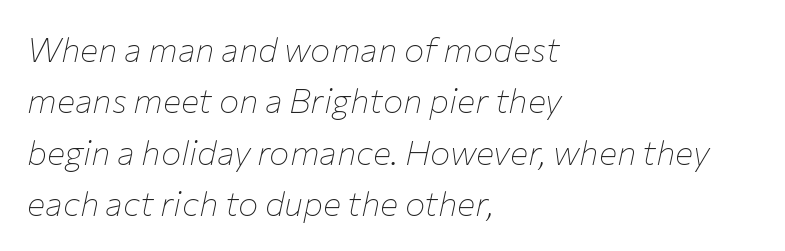
Q: Is the text bold? A: No.
Q: Is the text italic (slanted)? A: Yes, it leans right by about 12 degrees.
Q: Is the text underlined? A: No.
Q: How is the paragraph aligned? A: Left-aligned.
Q: Is the spacing between letters normal or unusually wide? A: Normal.
Q: Is the spacing between lines tight, normal or loose? A: Normal.
Q: Width (condensed, normal, or wide)? A: Normal.
Q: Stroke contrast? A: Low.
Q: x-height? A: Medium.
Q: Monospaced? A: No.
